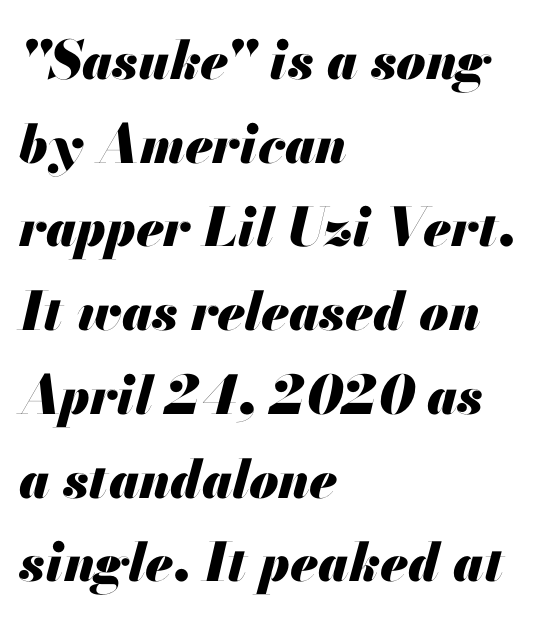
The image shows 53 px heavy type, italic (leaning right); set left-aligned, normal line spacing (1.58x), normal letter spacing, not underlined; medium stroke contrast and a small x-height.
